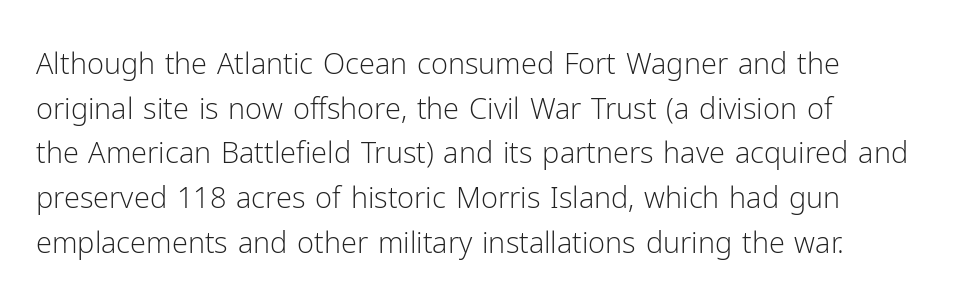
{"serif": "no", "italic": "no", "bold": "no", "weight": "light", "width": "normal", "stroke_contrast": "low", "x_height": "medium", "monospaced": "no", "underline": "no", "align": "left", "line_spacing": "normal", "line_spacing_ratio": 1.54, "letter_spacing": "normal", "letter_spacing_em": 0.0, "glyph_px": 29}
